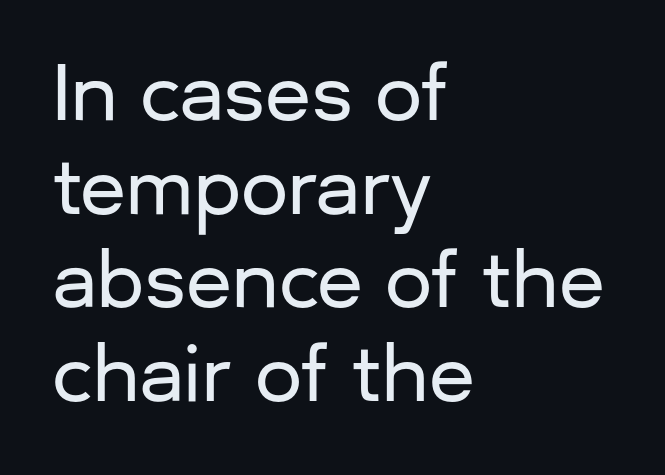
{"serif": "no", "italic": "no", "width": "normal", "stroke_contrast": "low", "x_height": "medium", "monospaced": "no", "underline": "no", "align": "left", "line_spacing": "normal", "line_spacing_ratio": 1.25, "letter_spacing": "normal", "letter_spacing_em": 0.0, "glyph_px": 75}
